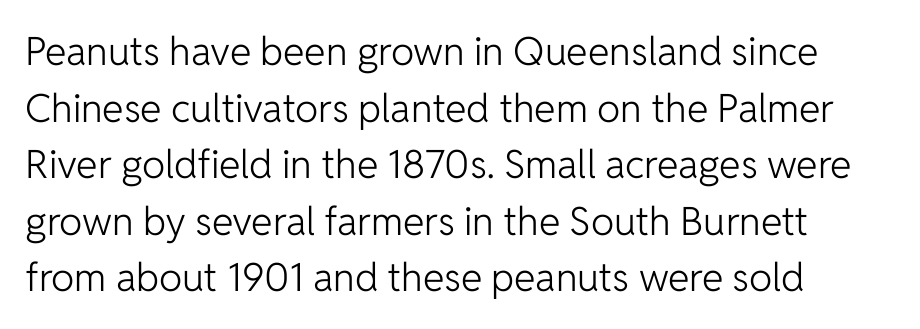
{"serif": "no", "italic": "no", "bold": "no", "weight": "light", "width": "normal", "stroke_contrast": "low", "x_height": "medium", "monospaced": "no", "underline": "no", "align": "left", "line_spacing": "normal", "line_spacing_ratio": 1.45, "letter_spacing": "normal", "letter_spacing_em": 0.0, "glyph_px": 39}
